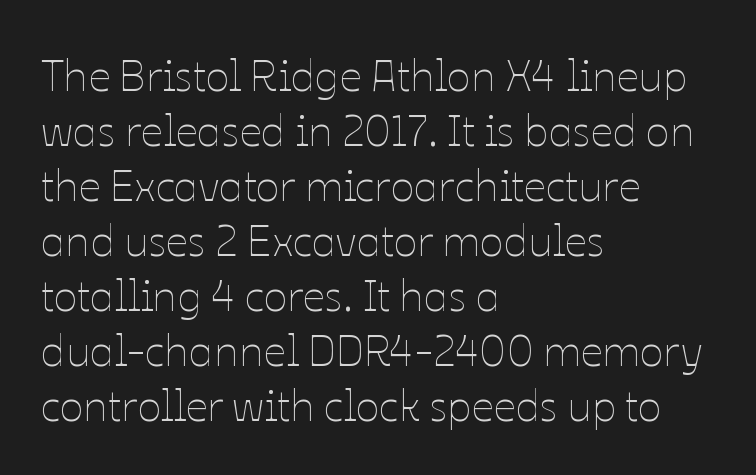
{"italic": "no", "bold": "no", "weight": "thin", "width": "normal", "stroke_contrast": "low", "x_height": "medium", "monospaced": "no", "underline": "no", "align": "left", "line_spacing": "normal", "line_spacing_ratio": 1.25, "letter_spacing": "normal", "letter_spacing_em": 0.0, "glyph_px": 44}
